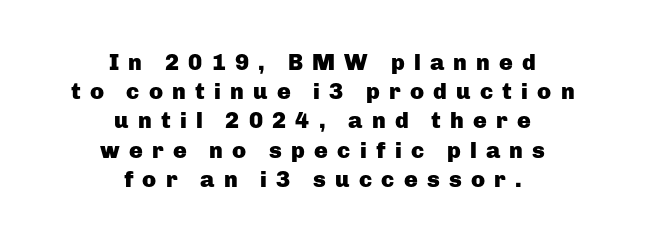
{"italic": "no", "bold": "yes", "underline": "no", "align": "center", "line_spacing": "normal", "line_spacing_ratio": 1.27, "letter_spacing": "wide", "letter_spacing_em": 0.4, "glyph_px": 23}
